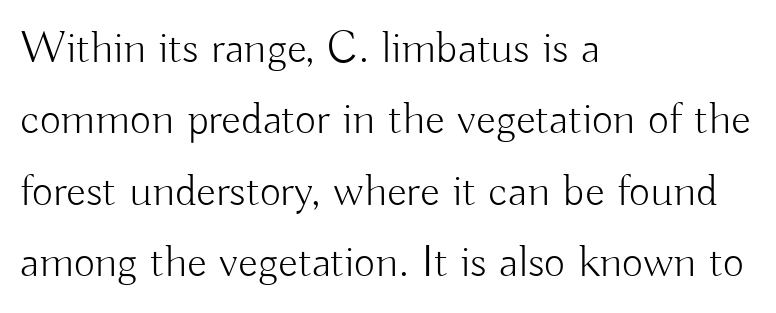
The image shows 46 px light sans-serif type, upright; set left-aligned, normal line spacing (1.55x), normal letter spacing, not underlined; low stroke contrast and a small x-height.
